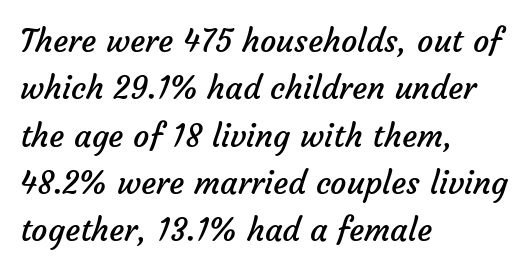
Q: Is the text bold? A: No.
Q: Is the typeface a serif or a sans-serif typeface? A: Sans-serif.
Q: Is the text underlined? A: No.
Q: How is the paragraph aligned? A: Left-aligned.
Q: Is the spacing between letters normal or unusually wide? A: Normal.
Q: Is the spacing between lines tight, normal or loose? A: Normal.
Q: Width (condensed, normal, or wide)? A: Normal.
Q: Stroke contrast? A: Low.
Q: x-height? A: Medium.
Q: Monospaced? A: No.
